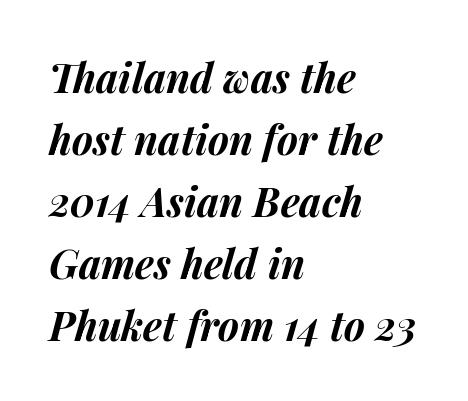
Students, observe: this is what conventionally led text looks like. The glyphs look as if they've been sheared to an angle. Default kerning and tracking; the words read as compact shapes. One-word summary of the alignment: left.
